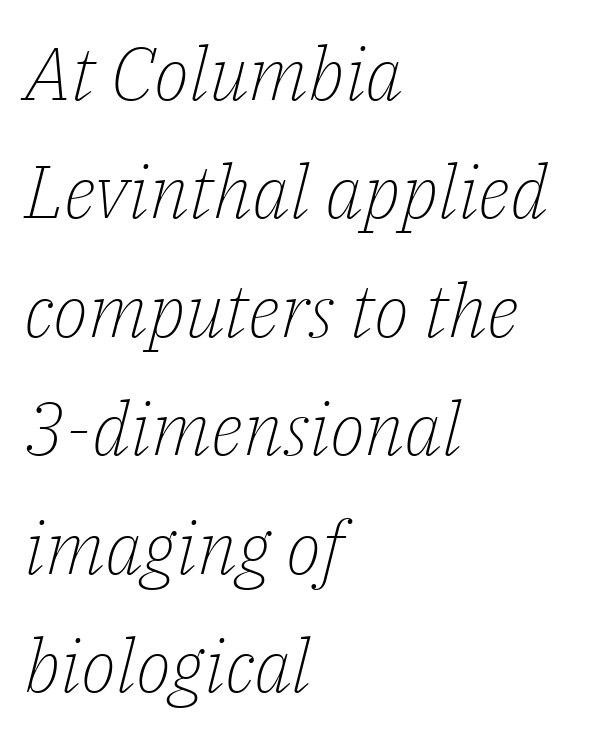
The image shows 74 px light serif type, italic (leaning right); set left-aligned, normal line spacing (1.6x), normal letter spacing, not underlined; low stroke contrast and a medium x-height.
